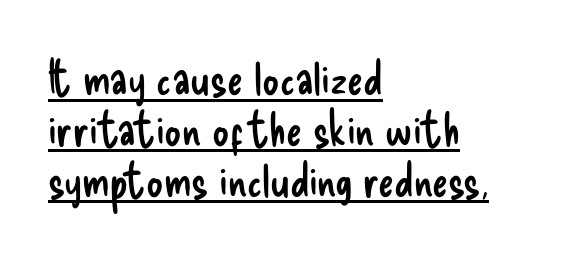
The image shows 47 px regular-weight, condensed sans-serif type, upright; set left-aligned, tight line spacing (1.08x), normal letter spacing, underlined; low stroke contrast and a small x-height.
